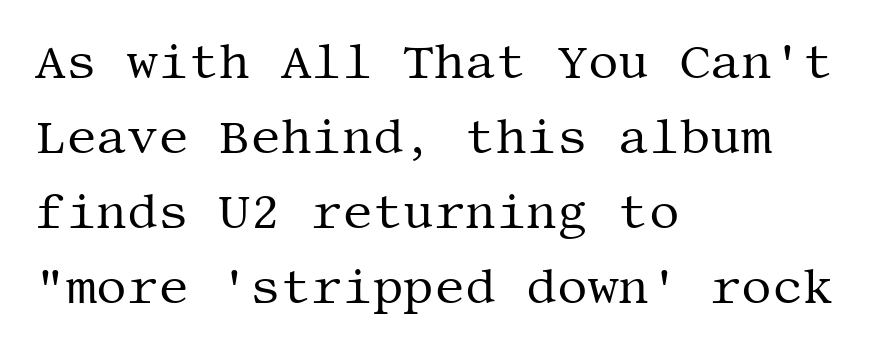
Do the letters lean? They stand straight. The font is comparable to plain body text, perhaps lighter. Font category for this specimen: serif. Layout note: lines flush left. Interline gaps are of average width in this sample.
